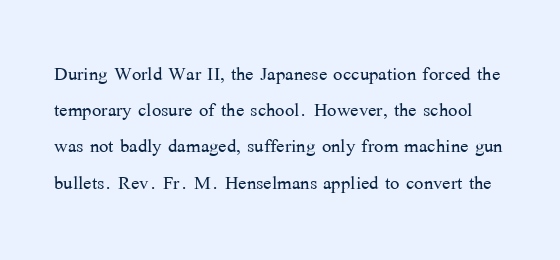
{"italic": "no", "bold": "no", "underline": "no", "line_spacing": "normal", "line_spacing_ratio": 1.45, "letter_spacing": "normal", "letter_spacing_em": 0.0, "glyph_px": 25}
